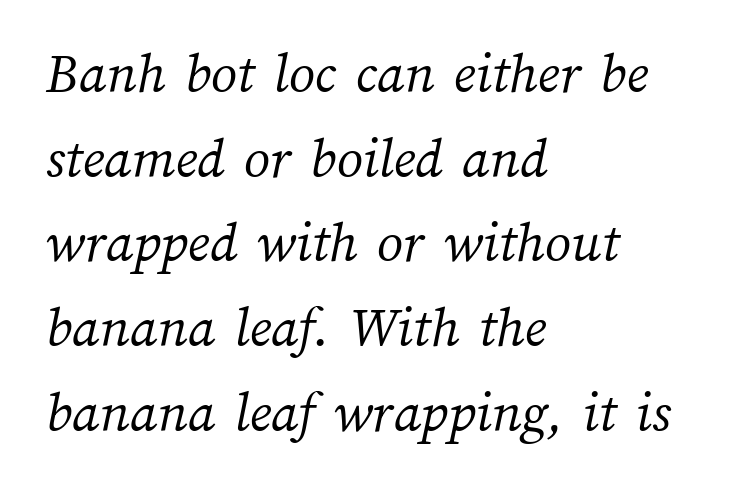
Q: Is the text bold? A: No.
Q: Is the text underlined? A: No.
Q: How is the paragraph aligned? A: Left-aligned.
Q: Is the spacing between letters normal or unusually wide? A: Normal.
Q: Is the spacing between lines tight, normal or loose? A: Normal.
Q: Width (condensed, normal, or wide)? A: Normal.
Q: Stroke contrast? A: Medium.
Q: x-height? A: Medium.
Q: Monospaced? A: No.
